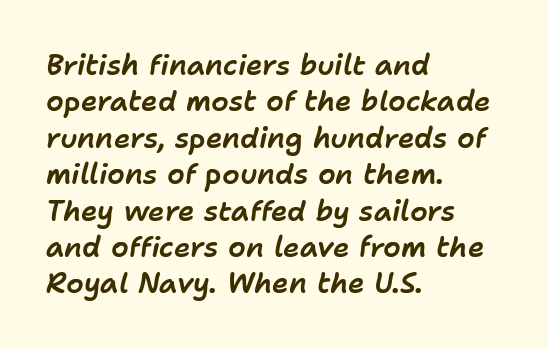
{"italic": "yes", "lean": "right", "slant_degrees": 11, "width": "normal", "stroke_contrast": "low", "x_height": "medium", "monospaced": "no", "underline": "no", "align": "left", "line_spacing": "normal", "line_spacing_ratio": 1.3, "letter_spacing": "normal", "letter_spacing_em": 0.0, "glyph_px": 28}
